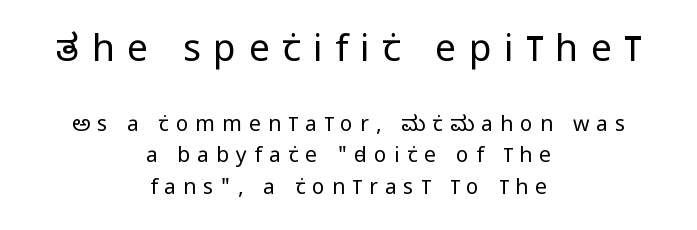
{"serif": "no", "italic": "no", "bold": "no", "weight": "regular", "width": "condensed", "stroke_contrast": "low", "x_height": "large", "monospaced": "no", "underline": "no", "align": "center", "line_spacing": "normal", "line_spacing_ratio": 1.48, "letter_spacing": "wide", "letter_spacing_em": 0.34, "larger_block": "first", "size_ratio": 1.76, "glyph_px": 37}
